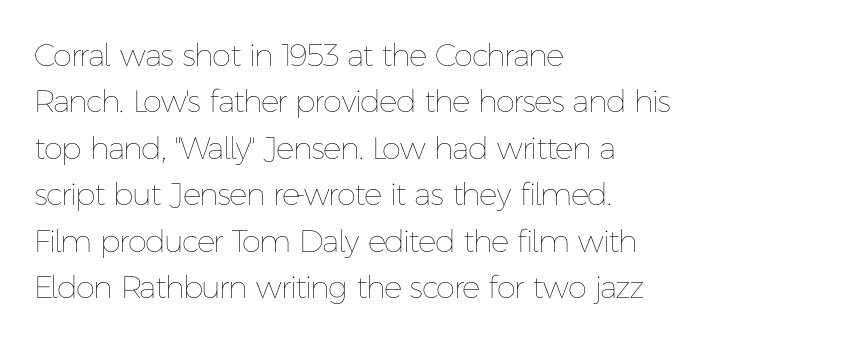
The image shows 31 px thin type, upright; set left-aligned, normal line spacing (1.5x), normal letter spacing, not underlined; low stroke contrast and a medium x-height.
